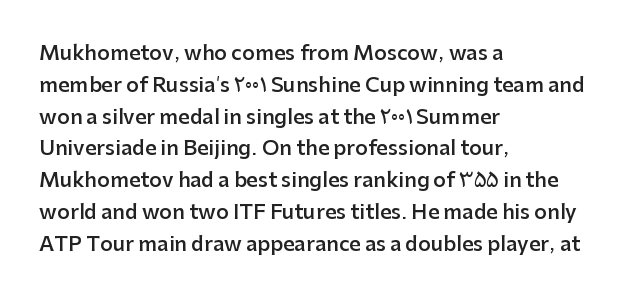
Q: Is the text bold? A: Semi-bold.
Q: Is the text italic (slanted)? A: No, it is upright.
Q: Is the text underlined? A: No.
Q: How is the paragraph aligned? A: Left-aligned.
Q: Is the spacing between letters normal or unusually wide? A: Normal.
Q: Is the spacing between lines tight, normal or loose? A: Normal.
